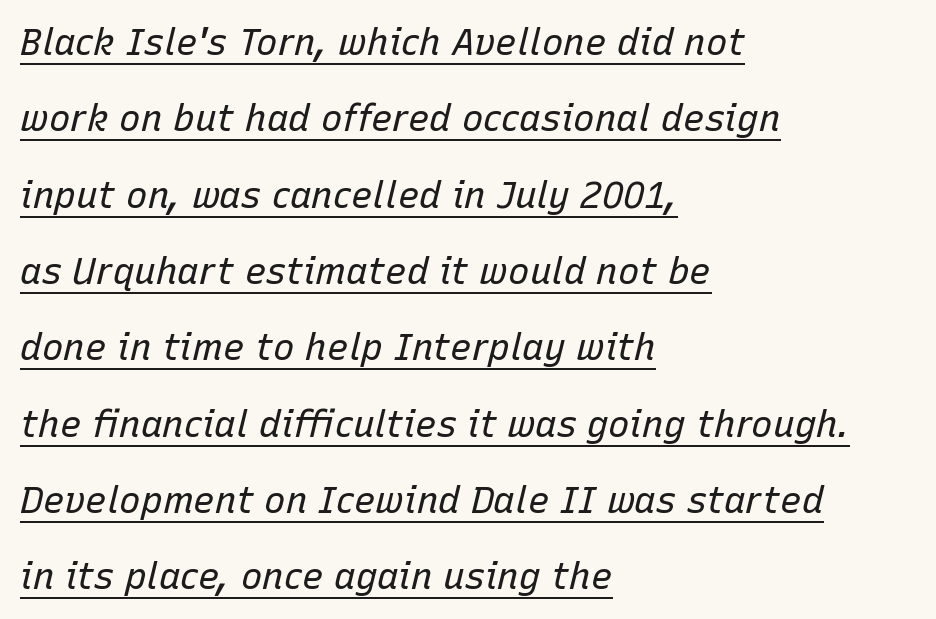
{"italic": "yes", "lean": "right", "slant_degrees": 15, "bold": "no", "weight": "regular", "width": "normal", "stroke_contrast": "low", "x_height": "medium", "monospaced": "no", "underline": "yes", "align": "left", "line_spacing": "loose", "line_spacing_ratio": 2.12, "letter_spacing": "normal", "letter_spacing_em": 0.0, "glyph_px": 36}
